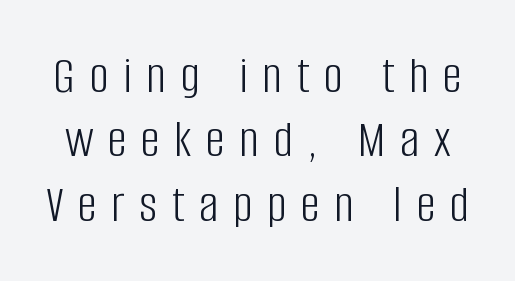
A typesetter would label this face a sans. This is roman type, the default non-slanted kind. Proportional: the letters do not fall into vertical columns. The space beneath each line is pristine and unruled.
